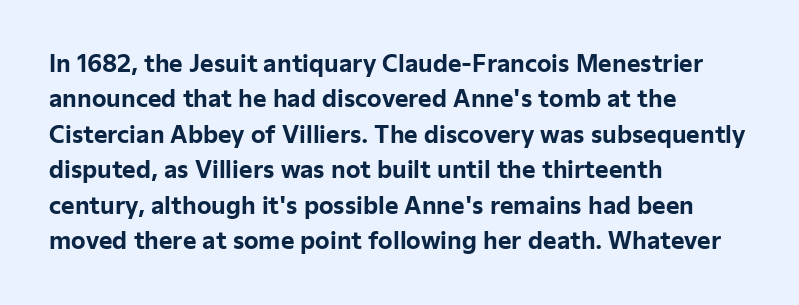
Q: Is the text bold? A: Yes.
Q: Is the text italic (slanted)? A: No, it is upright.
Q: Is the text underlined? A: No.
Q: How is the paragraph aligned? A: Left-aligned.
Q: Is the spacing between letters normal or unusually wide? A: Normal.
Q: Is the spacing between lines tight, normal or loose? A: Normal.
